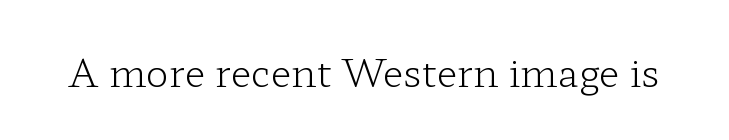
Upright lettering throughout. Standard letterfit; no display-style spreading of the glyphs. Counters stay open thanks to moderate or lighter strokes. These lines are composed in type with serifs. Do the characters align in a grid? No, the font is proportional.
